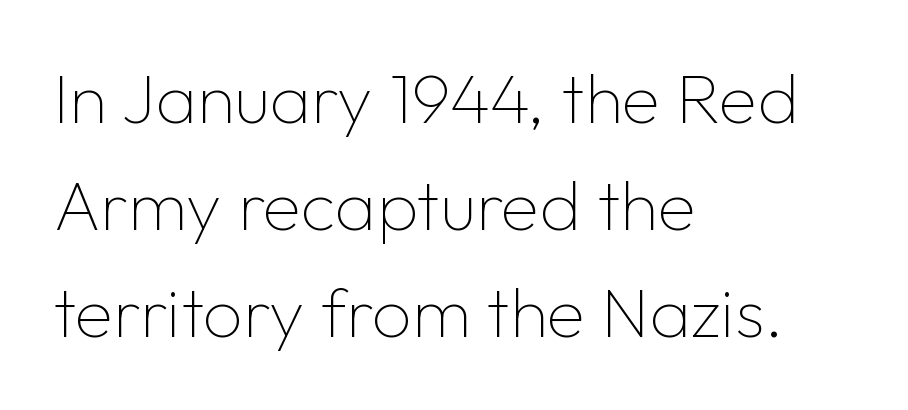
Layout note: lines flush left. Inter-character spacing is left at the font's built-in metrics. The lines sit at an ordinary, default distance from one another. Spacing verdict: proportional, widths tailored to each character. Is the type heavy? It reads as light-to-regular instead. A typesetter would mark this as roman, not italic.
